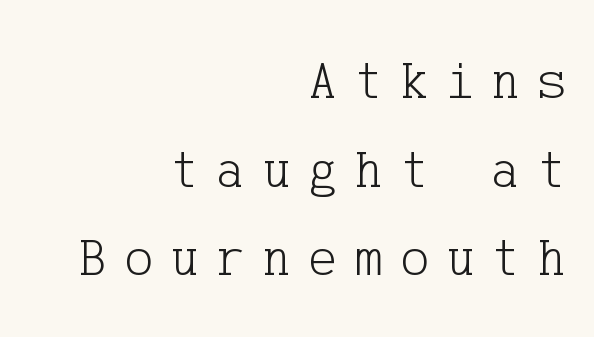
The image shows 54 px light serif type, upright; set right-aligned, normal line spacing (1.64x), unusually wide letter spacing (+0.32 em), not underlined; low stroke contrast and a medium x-height.
